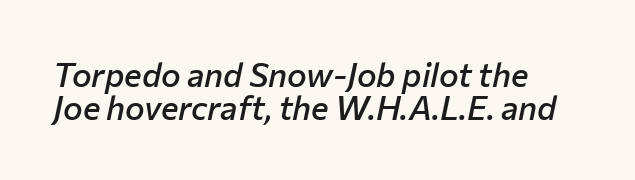
Look at the tracking — it's just the regular setting, nothing added. Line beginnings align vertically; line endings do not. The words here are not underlined. The letters advance in unequal steps, a hallmark of proportional type. Heft: intermediate — a semibold. The face used here has a pronounced slope to its letters.
